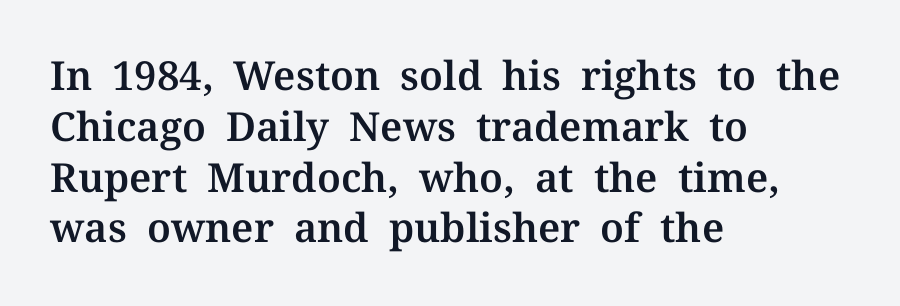
{"serif": "yes", "italic": "no", "width": "normal", "stroke_contrast": "medium", "x_height": "medium", "monospaced": "no", "underline": "no", "align": "left", "line_spacing": "normal", "line_spacing_ratio": 1.27, "letter_spacing": "normal", "letter_spacing_em": 0.0, "glyph_px": 40}
